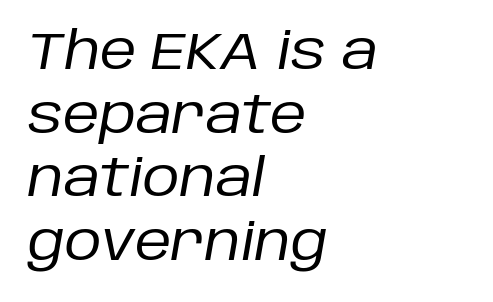
The image shows 51 px regular-weight type, italic (leaning right); set left-aligned, normal line spacing (1.25x), normal letter spacing, not underlined; low stroke contrast and a large x-height.
